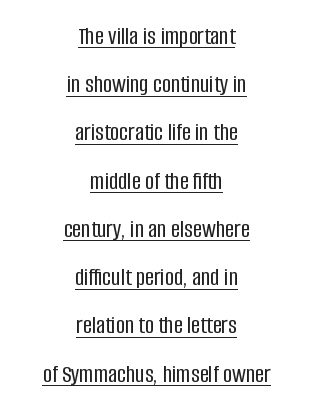
Q: Is the text italic (slanted)? A: No, it is upright.
Q: Is the text underlined? A: Yes.
Q: How is the paragraph aligned? A: Centered.
Q: Is the spacing between letters normal or unusually wide? A: Normal.
Q: Is the spacing between lines tight, normal or loose? A: Loose.
